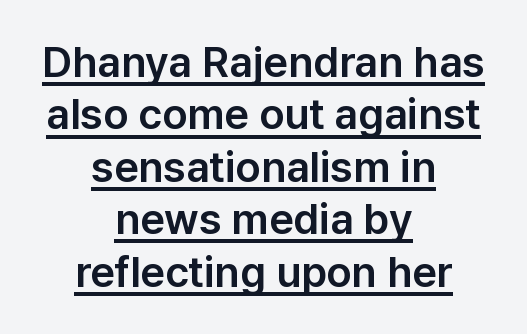
{"serif": "no", "italic": "no", "width": "normal", "stroke_contrast": "low", "x_height": "medium", "monospaced": "no", "underline": "yes", "align": "center", "line_spacing_ratio": 1.22, "letter_spacing": "normal", "letter_spacing_em": 0.0, "glyph_px": 43}
